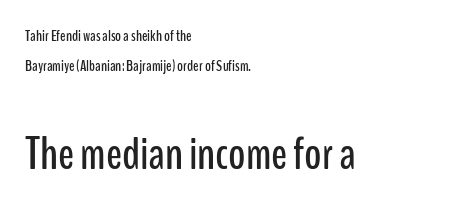
Q: Is the text italic (slanted)? A: No, it is upright.
Q: Is the typeface a serif or a sans-serif typeface? A: Sans-serif.
Q: Is the text underlined? A: No.
Q: How is the paragraph aligned? A: Left-aligned.
Q: Is the spacing between letters normal or unusually wide? A: Normal.
Q: Which block of text is set in a larger size, the first (top) or the second (bottom)? A: The second (bottom) one.
Q: Width (condensed, normal, or wide)? A: Condensed.
Q: Stroke contrast? A: Low.
Q: x-height? A: Medium.
Q: Monospaced? A: No.
